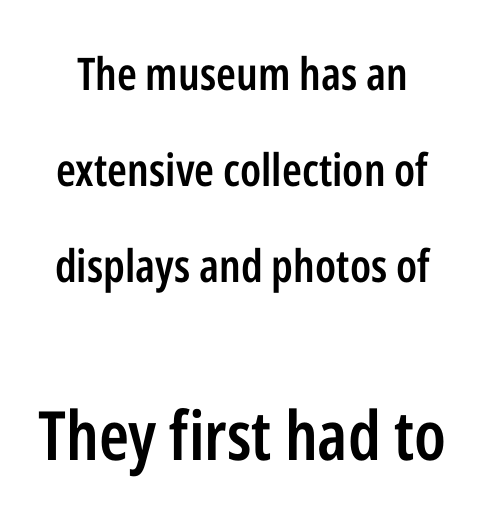
The image shows 68 px semibold, condensed sans-serif type, upright; set loose line spacing (2.13x), normal letter spacing, not underlined; the second (bottom) block is 1.51x larger; low stroke contrast and a medium x-height.
